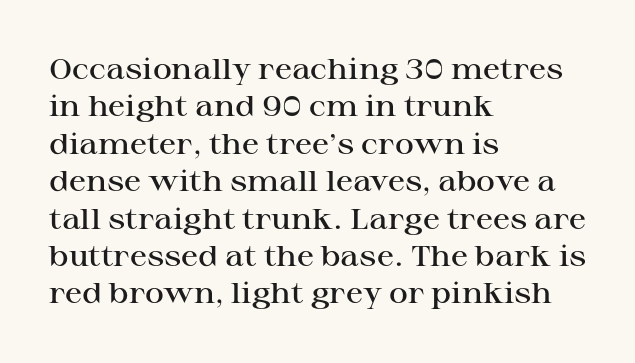
Each glyph is drawn with semibold strokes, heavier than normal yet not fully bold. Is this a fixed-width face? No — the glyphs have proportional, varying widths. Line spacing here is normal. Look at the bottom of the vertical strokes: they flare into serifs here.
